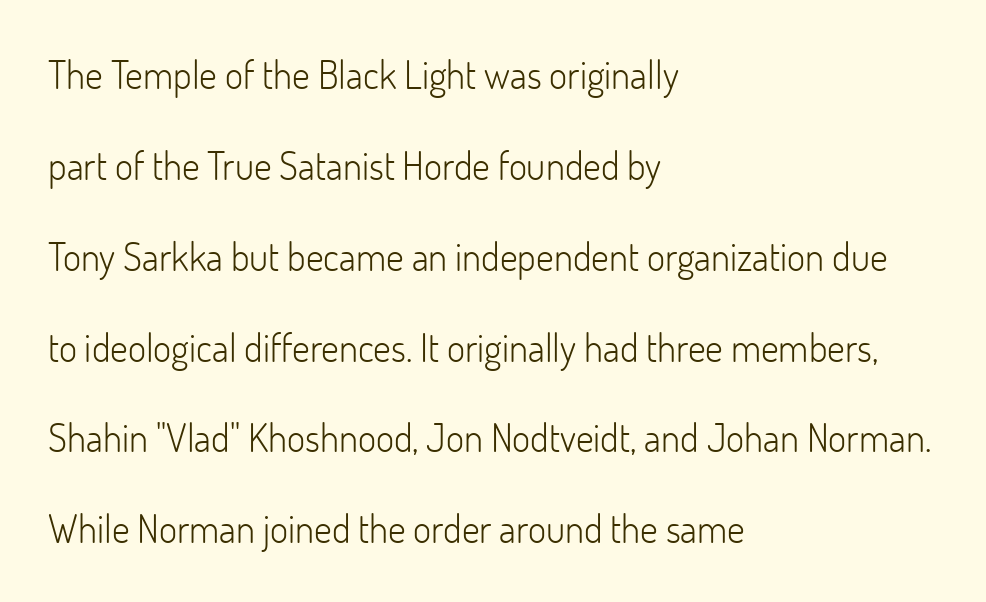
{"serif": "no", "italic": "no", "bold": "no", "weight": "light", "width": "normal", "stroke_contrast": "low", "x_height": "small", "monospaced": "no", "underline": "no", "align": "left", "line_spacing": "loose", "line_spacing_ratio": 2.33, "letter_spacing": "normal", "letter_spacing_em": 0.0, "glyph_px": 39}
